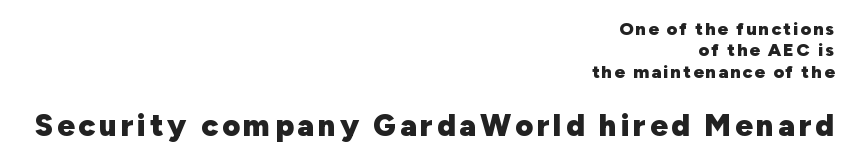
These lines are composed in type without serifs. Looks like regular typesetting: each glyph gets only the width it needs. Plain, unruled lines of type. The rendering anchors every line to the right-hand side. You get the small type first, then a jump to larger type.
